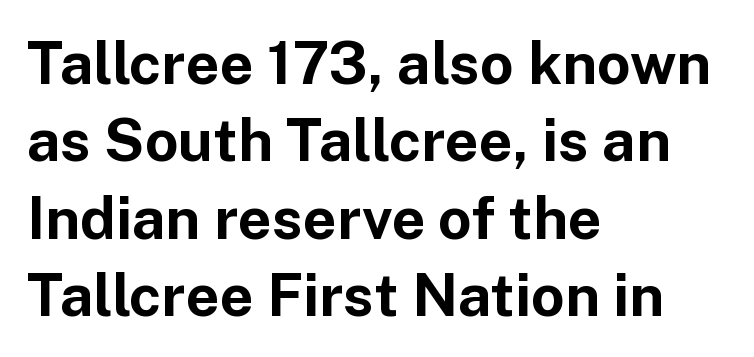
Q: Is the text bold? A: Yes.
Q: Is the text italic (slanted)? A: No, it is upright.
Q: Is the typeface a serif or a sans-serif typeface? A: Sans-serif.
Q: Is the text underlined? A: No.
Q: How is the paragraph aligned? A: Left-aligned.
Q: Is the spacing between letters normal or unusually wide? A: Normal.
Q: Is the spacing between lines tight, normal or loose? A: Normal.
Q: Width (condensed, normal, or wide)? A: Normal.
Q: Stroke contrast? A: Low.
Q: x-height? A: Medium.
Q: Monospaced? A: No.
